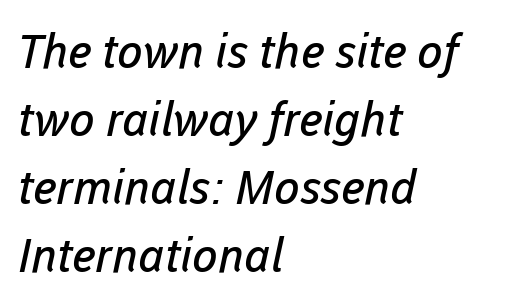
In CSS terms this would be text-align: left. The passage shown has conventional tracking throughout. Leading: standard. Nothing heavy about these letters — not bold at all. Looks like regular typesetting: each glyph gets only the width it needs.
